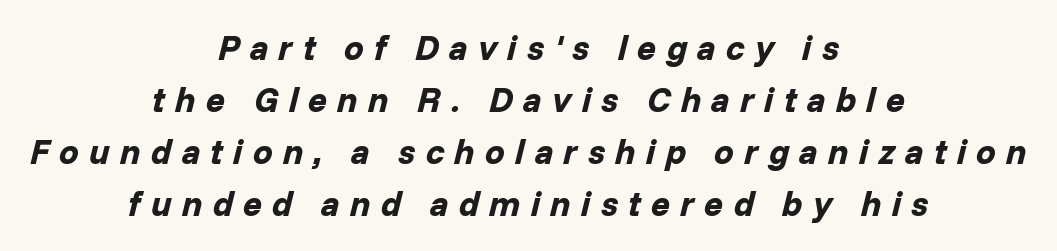
The typesetter chose a symmetrical, centered arrangement here. Anything drawn beneath the words? Only blank space. Italic: yes, the glyphs are oblique. A full-strength bold gives these letters their thick strokes. The passage shown has open, widely tracked lettering throughout. The designer left line spacing at the default.
